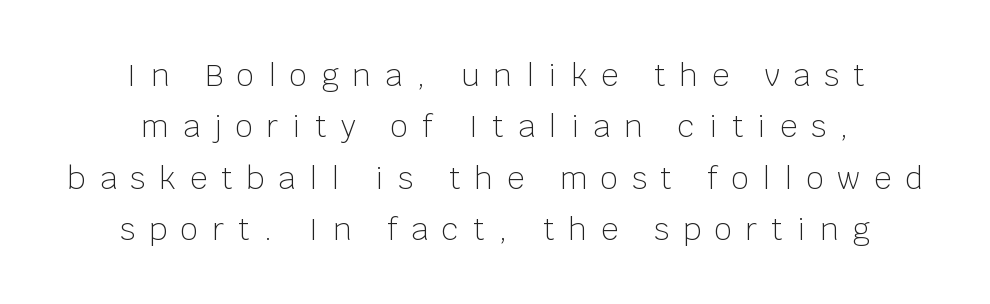
The image shows 30 px light sans-serif type, upright; set centered, line spacing 1.71x, unusually wide letter spacing (+0.47 em), not underlined; low stroke contrast and a large x-height.
